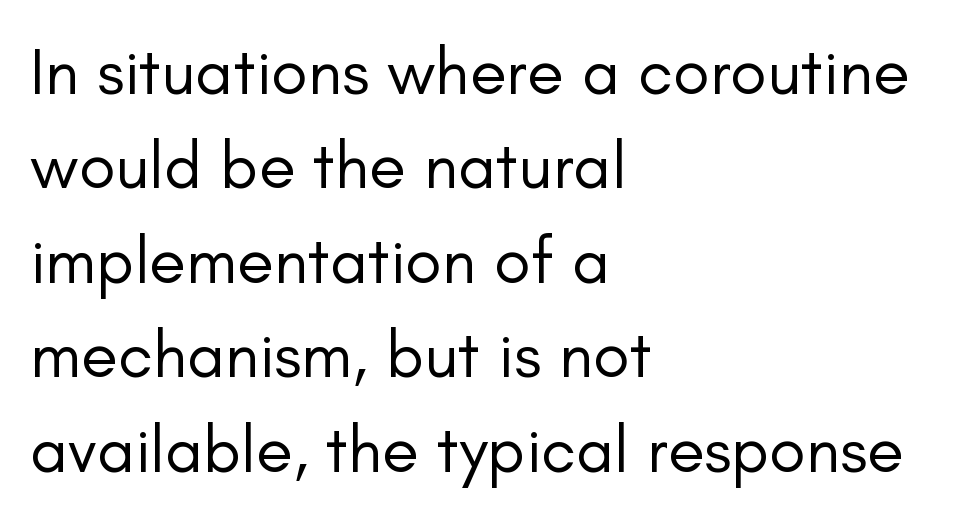
Q: Is the text bold? A: No.
Q: Is the text italic (slanted)? A: No, it is upright.
Q: Is the typeface a serif or a sans-serif typeface? A: Sans-serif.
Q: Is the text underlined? A: No.
Q: How is the paragraph aligned? A: Left-aligned.
Q: Is the spacing between letters normal or unusually wide? A: Normal.
Q: Is the spacing between lines tight, normal or loose? A: Normal.
Q: Width (condensed, normal, or wide)? A: Normal.
Q: Stroke contrast? A: Low.
Q: x-height? A: Small.
Q: Monospaced? A: No.
